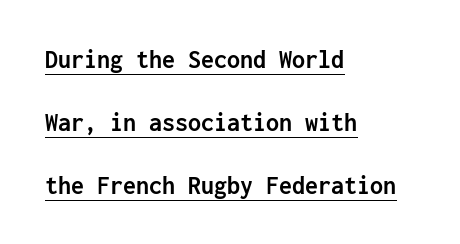
The image shows 26 px bold type, upright; set left-aligned, loose line spacing (2.42x), normal letter spacing, underlined.
